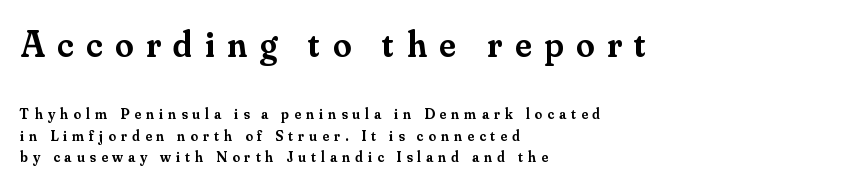
The image shows 37 px semibold serif type, upright; set left-aligned, normal line spacing (1.46x), unusually wide letter spacing (+0.34 em), not underlined; the first (top) block is 2.47x larger; medium stroke contrast and a small x-height.
